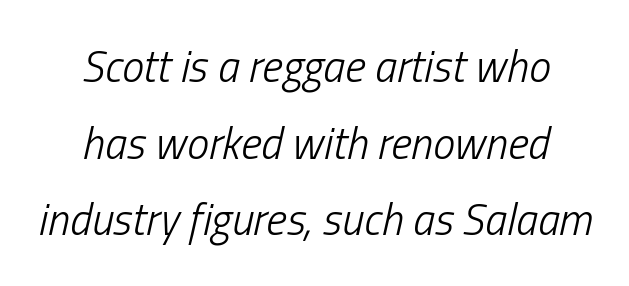
Here the glyphs are tracked normally, forming tight word shapes. Casual observation: everything's sitting right in the middle. Italic? Definitely — the glyphs are oblique. Clear beneath every line of the passage. Each letter keeps its own natural width here, so spacing adapts to shape.
